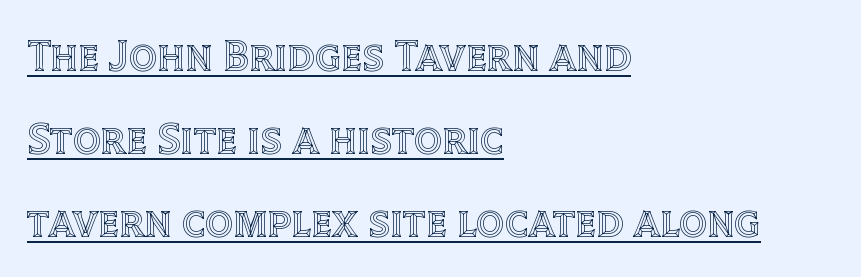
Q: Is the text italic (slanted)? A: No, it is upright.
Q: Is the text underlined? A: Yes.
Q: How is the paragraph aligned? A: Left-aligned.
Q: Is the spacing between letters normal or unusually wide? A: Normal.
Q: Width (condensed, normal, or wide)? A: Normal.
Q: x-height? A: Large.
Q: Monospaced? A: No.
